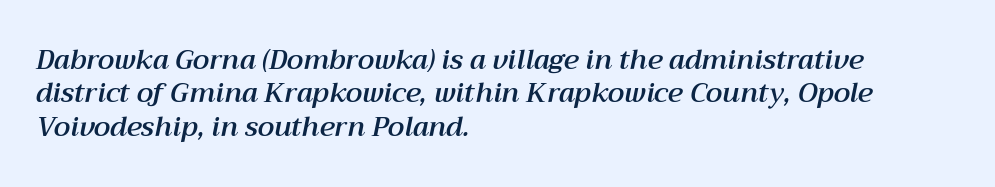
{"italic": "yes", "lean": "right", "slant_degrees": 12, "underline": "no", "align": "left", "line_spacing_ratio": 1.24, "letter_spacing": "normal", "letter_spacing_em": 0.0, "glyph_px": 27}
